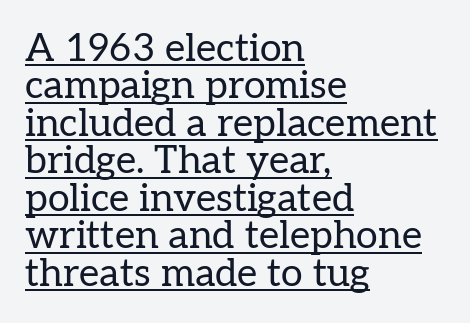
The image shows 39 px regular-weight serif type, upright; set left-aligned, tight line spacing (0.96x), normal letter spacing, underlined; low stroke contrast and a medium x-height.
